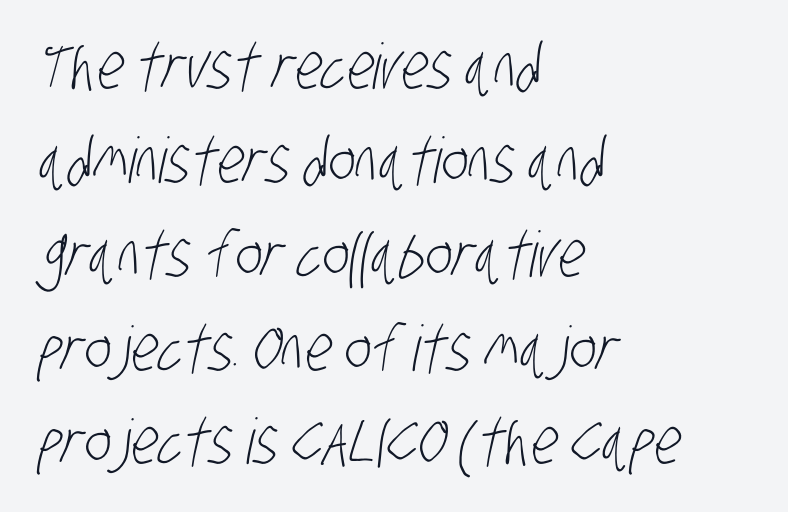
{"serif": "no", "bold": "no", "weight": "light", "width": "condensed", "stroke_contrast": "low", "x_height": "large", "monospaced": "no", "underline": "no", "align": "left", "line_spacing": "normal", "line_spacing_ratio": 1.49, "letter_spacing": "normal", "letter_spacing_em": 0.0, "glyph_px": 63}
